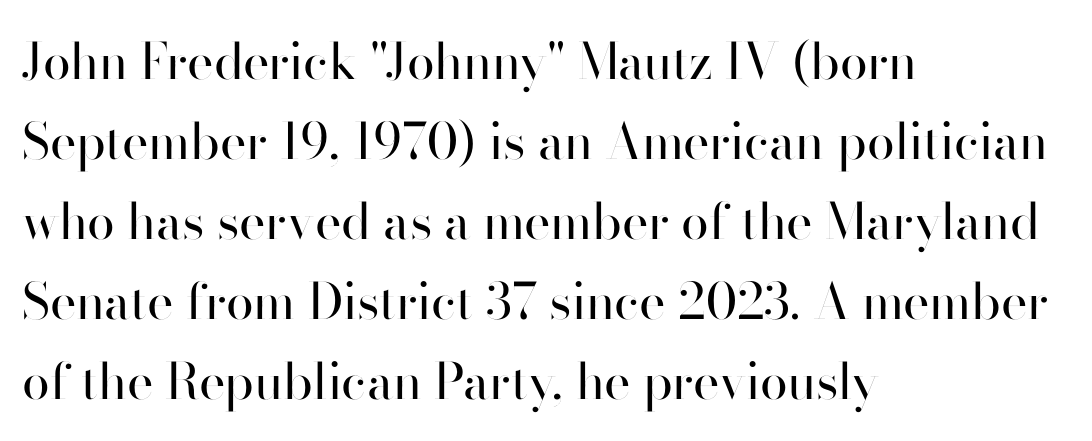
The image shows 50 px regular-weight sans-serif type, upright; set left-aligned, normal line spacing (1.6x), normal letter spacing, not underlined; high stroke contrast and a small x-height.
